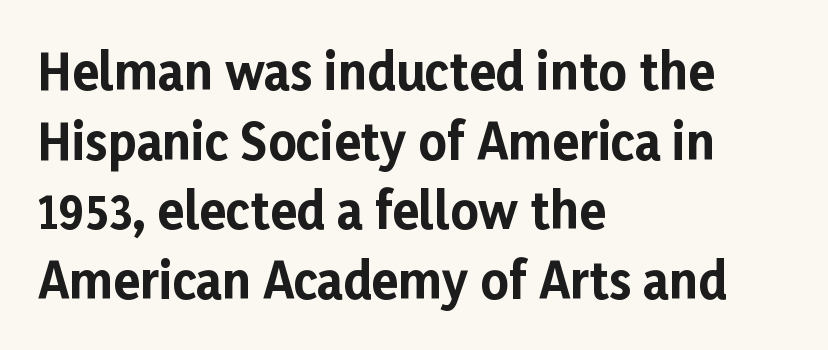
The image shows 49 px bold sans-serif type, upright; set left-aligned, normal line spacing (1.42x), normal letter spacing, not underlined; low stroke contrast and a medium x-height.
